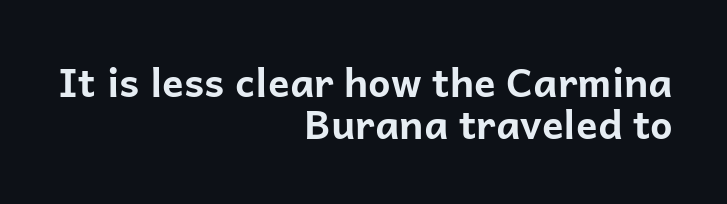
Q: Is the text bold? A: Yes.
Q: Is the text italic (slanted)? A: No, it is upright.
Q: Is the typeface a serif or a sans-serif typeface? A: Sans-serif.
Q: Is the text underlined? A: No.
Q: How is the paragraph aligned? A: Right-aligned.
Q: Is the spacing between letters normal or unusually wide? A: Normal.
Q: Is the spacing between lines tight, normal or loose? A: Tight.
Q: Width (condensed, normal, or wide)? A: Normal.
Q: Stroke contrast? A: Low.
Q: x-height? A: Medium.
Q: Monospaced? A: No.
